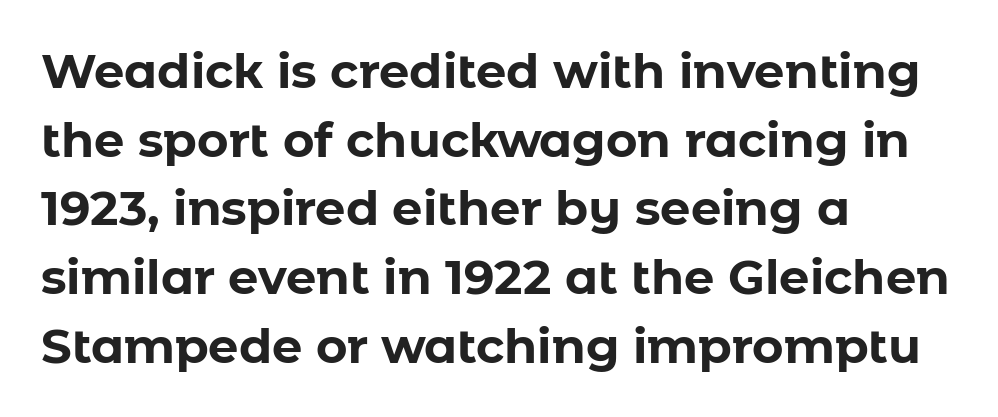
Q: Is the text bold? A: Yes.
Q: Is the text italic (slanted)? A: No, it is upright.
Q: Is the typeface a serif or a sans-serif typeface? A: Sans-serif.
Q: Is the text underlined? A: No.
Q: How is the paragraph aligned? A: Left-aligned.
Q: Is the spacing between letters normal or unusually wide? A: Normal.
Q: Is the spacing between lines tight, normal or loose? A: Normal.
Q: Width (condensed, normal, or wide)? A: Normal.
Q: Stroke contrast? A: Low.
Q: x-height? A: Medium.
Q: Monospaced? A: No.
